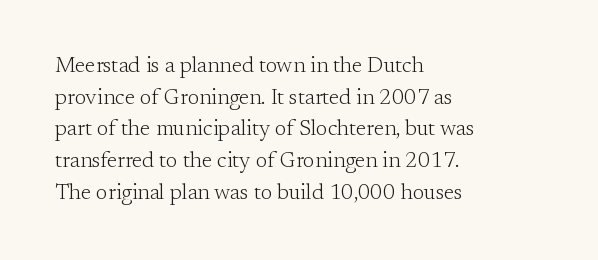
The image shows 22 px text type, upright; set left-aligned, normal line spacing (1.44x), normal letter spacing, not underlined.
